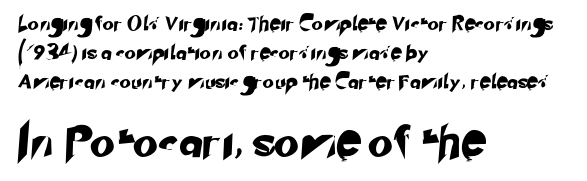
Are there feet on the stems? There aren't — it's a sans. Successive baselines arrive slowly, with a big drop between each. No word sits above an underline. The second block has been scaled up relative to the first.
